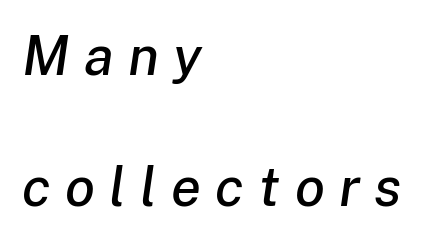
The lines are spread far apart with generous leading. Anything drawn beneath the words? Only blank space. Looking at the ascenders, they clearly lean. Which margin do the lines hug? The left one — the right edge is uneven.
